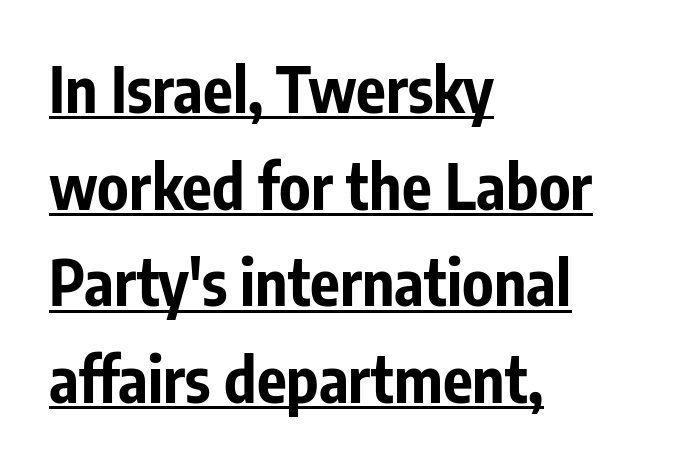
The image shows 62 px bold, condensed sans-serif type, upright; set left-aligned, normal line spacing (1.56x), normal letter spacing, underlined; low stroke contrast and a medium x-height.
